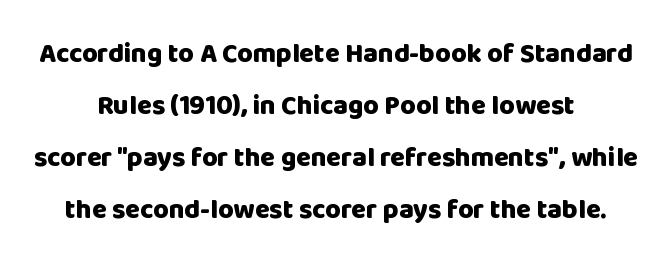
The image shows 27 px bold type, upright; set centered, loose line spacing (1.93x), normal letter spacing, not underlined.
